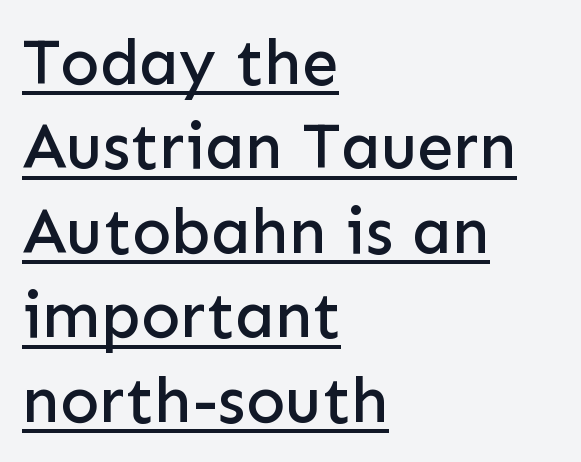
Upright lettering throughout. The rendering uses natural spacing where letterforms have individual widths. Classification — sans serif. Interline gaps are of average width in this sample.
